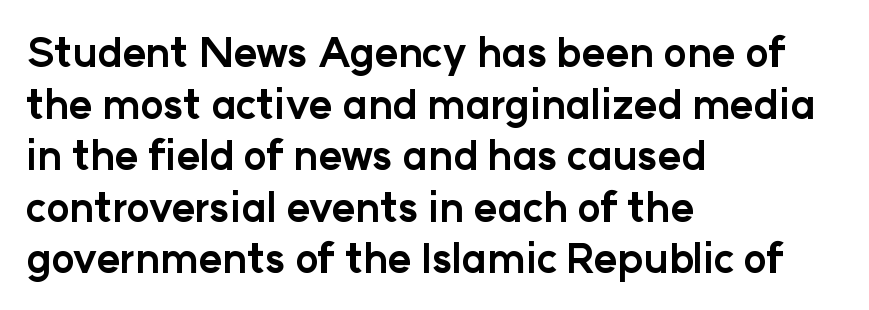
Q: Is the text bold? A: Yes.
Q: Is the text italic (slanted)? A: No, it is upright.
Q: Is the typeface a serif or a sans-serif typeface? A: Sans-serif.
Q: Is the text underlined? A: No.
Q: How is the paragraph aligned? A: Left-aligned.
Q: Is the spacing between letters normal or unusually wide? A: Normal.
Q: Is the spacing between lines tight, normal or loose? A: Normal.
Q: Width (condensed, normal, or wide)? A: Normal.
Q: Stroke contrast? A: Low.
Q: x-height? A: Medium.
Q: Monospaced? A: No.
